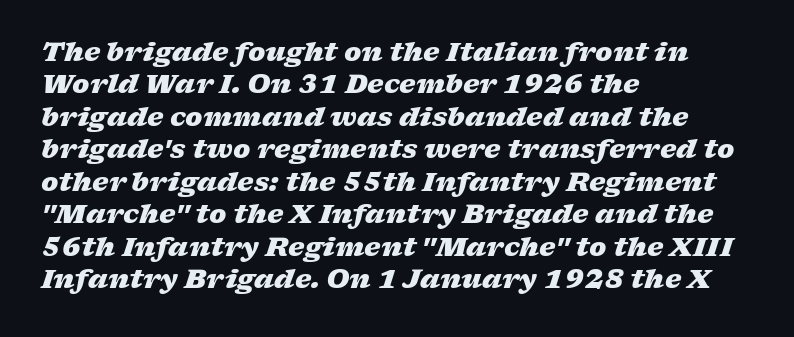
{"italic": "yes", "lean": "right", "slant_degrees": 17, "bold": "yes", "underline": "no", "align": "left", "line_spacing": "normal", "line_spacing_ratio": 1.25, "letter_spacing": "normal", "letter_spacing_em": 0.0, "glyph_px": 26}
